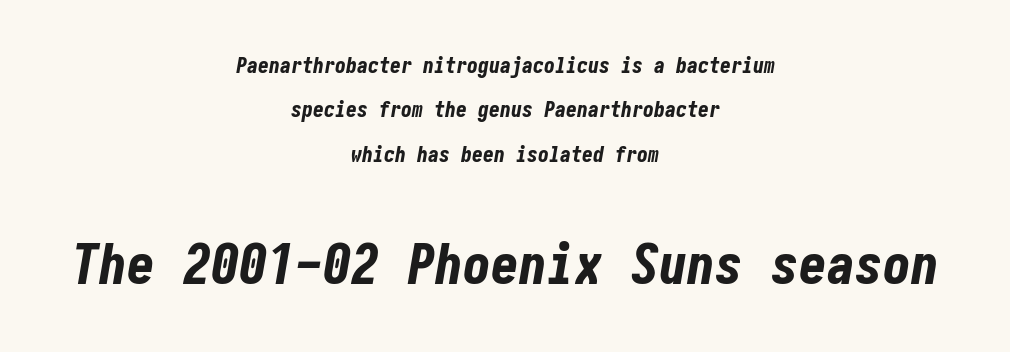
{"italic": "yes", "lean": "right", "slant_degrees": 10, "bold": "yes", "weight": "bold", "width": "condensed", "stroke_contrast": "low", "x_height": "medium", "underline": "no", "align": "center", "line_spacing": "loose", "line_spacing_ratio": 2.02, "letter_spacing": "normal", "letter_spacing_em": 0.0, "larger_block": "second", "size_ratio": 2.55, "glyph_px": 56}
